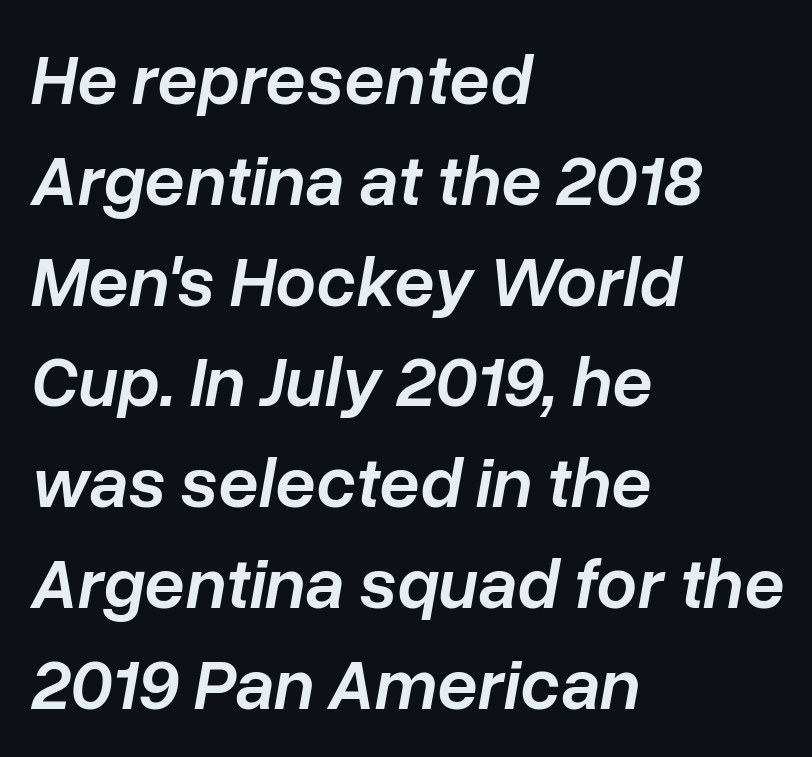
The image shows 72 px semibold type, italic (leaning right); set left-aligned, normal line spacing (1.4x), normal letter spacing, not underlined; low stroke contrast and a medium x-height.
